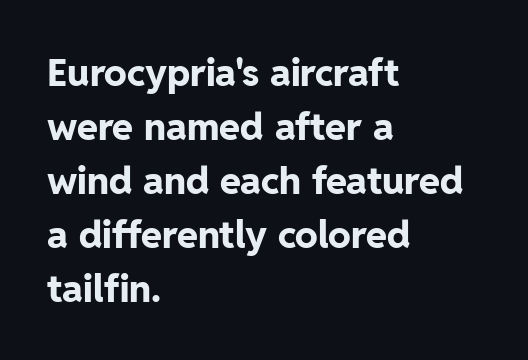
The image shows 38 px bold sans-serif type, upright; set left-aligned, normal line spacing (1.42x), normal letter spacing, not underlined; low stroke contrast and a medium x-height.
